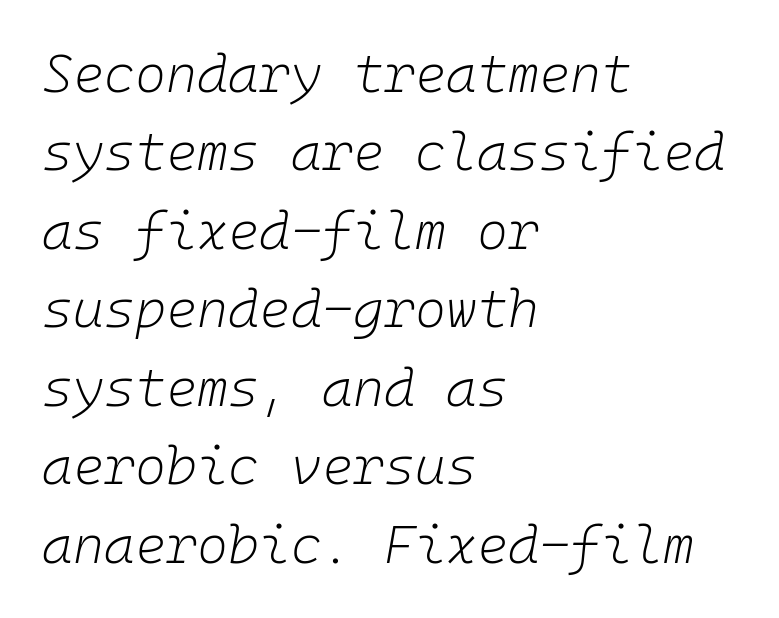
The typography opts for an oblique posture over an upright one. The passage shown is typed in a monospace face where columns stay perfectly aligned. All the whitespace from short lines collects on the right. In terms of leading, this rendering sits right in the middle. Letters rest on an invisible, unmarked baseline.
